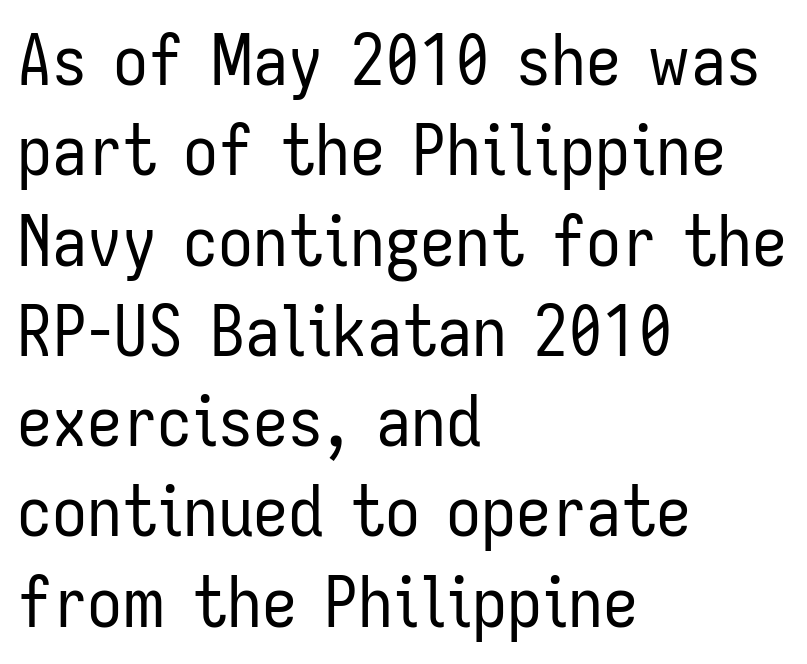
The image shows 70 px regular-weight, condensed sans-serif type, upright; set left-aligned, normal line spacing (1.29x), normal letter spacing, not underlined; low stroke contrast and a medium x-height.
